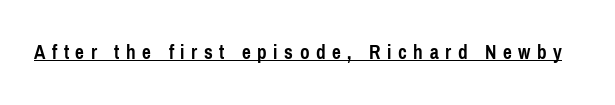
{"italic": "no", "bold": "yes", "underline": "yes", "letter_spacing": "wide", "letter_spacing_em": 0.31, "glyph_px": 21}
